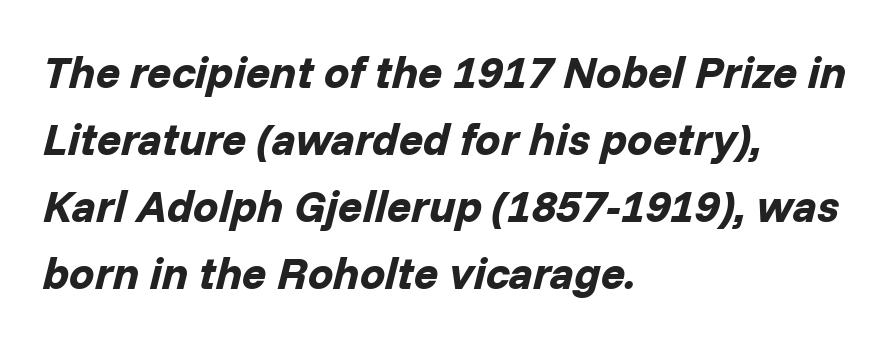
{"italic": "yes", "lean": "right", "slant_degrees": 14, "bold": "yes", "weight": "bold", "width": "normal", "stroke_contrast": "low", "x_height": "medium", "monospaced": "no", "underline": "no", "align": "left", "line_spacing": "normal", "line_spacing_ratio": 1.49, "letter_spacing": "normal", "letter_spacing_em": 0.0, "glyph_px": 45}
